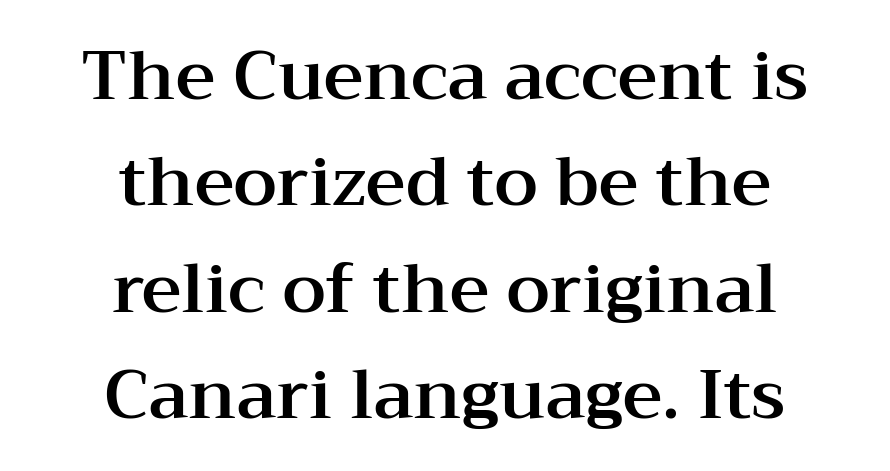
Q: Is the text italic (slanted)? A: No, it is upright.
Q: Is the typeface a serif or a sans-serif typeface? A: Serif.
Q: Is the text underlined? A: No.
Q: How is the paragraph aligned? A: Centered.
Q: Is the spacing between letters normal or unusually wide? A: Normal.
Q: Is the spacing between lines tight, normal or loose? A: Normal.
Q: Width (condensed, normal, or wide)? A: Wide.
Q: Stroke contrast? A: Medium.
Q: x-height? A: Medium.
Q: Monospaced? A: No.
